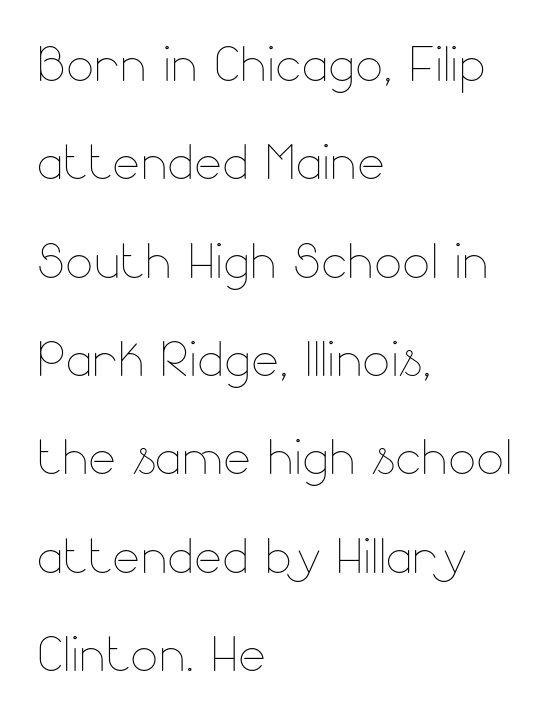
A quiet, ordinary-to-light weight characterises the typeface. The passage shown stacks its lines at a standard gap. The typography opts for an upright posture over an oblique one. The line texture is even and compact thanks to regular tracking.
